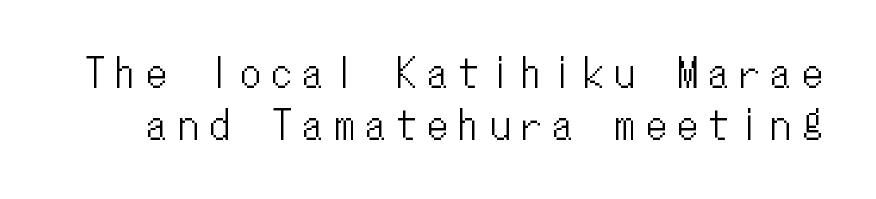
Q: Is the text italic (slanted)? A: No, it is upright.
Q: Is the text underlined? A: No.
Q: Is the spacing between letters normal or unusually wide? A: Unusually wide.
Q: Is the spacing between lines tight, normal or loose? A: Normal.
Q: Width (condensed, normal, or wide)? A: Condensed.
Q: Stroke contrast? A: Low.
Q: x-height? A: Medium.
Q: Monospaced? A: Yes.
